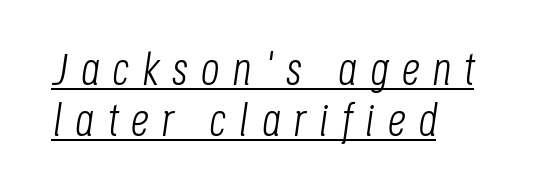
The image shows 46 px light, condensed type, italic (leaning right); set left-aligned, tight line spacing (1.1x), unusually wide letter spacing (+0.28 em), underlined; low stroke contrast and a large x-height.
